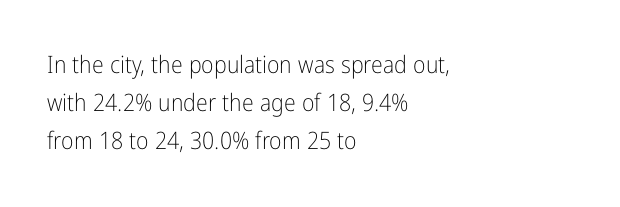
The image shows 24 px text type, upright; set left-aligned, normal line spacing (1.58x), normal letter spacing, not underlined.
